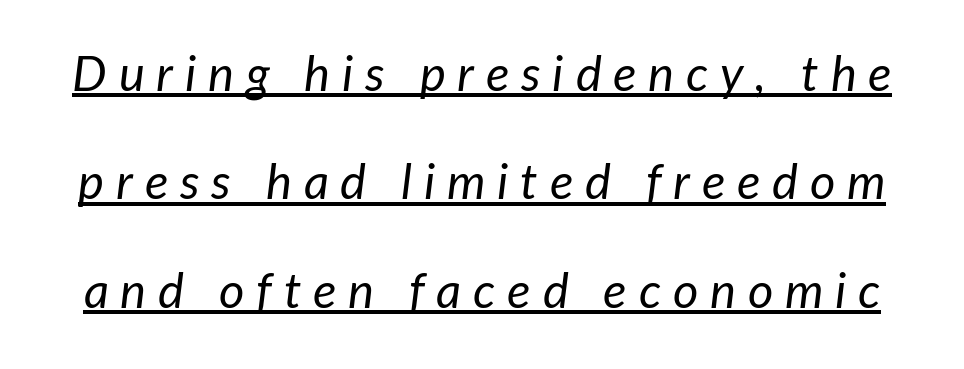
{"italic": "yes", "lean": "right", "slant_degrees": 7, "bold": "no", "weight": "regular", "width": "normal", "stroke_contrast": "low", "x_height": "medium", "monospaced": "no", "underline": "yes", "line_spacing": "loose", "line_spacing_ratio": 2.21, "letter_spacing": "wide", "letter_spacing_em": 0.24, "glyph_px": 49}
